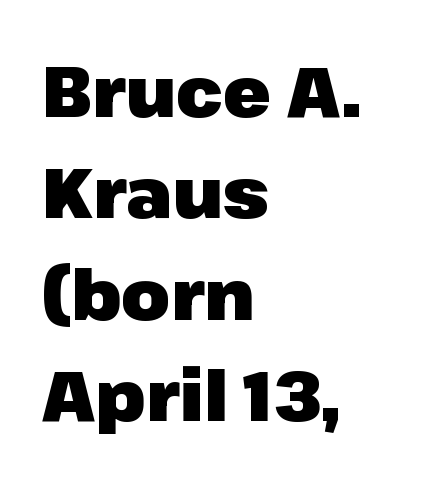
The image shows 70 px heavy sans-serif type, upright; set left-aligned, normal line spacing (1.45x), normal letter spacing, not underlined; low stroke contrast and a medium x-height.
